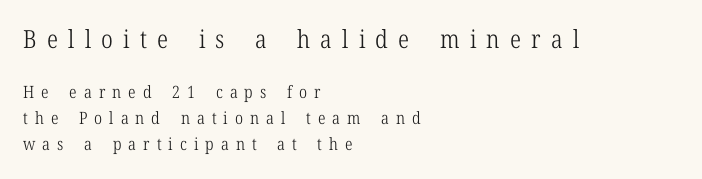
Character size in the leading block exceeds that of the trailing block. The area under the type is left untouched. Posture: straight, roman, zero tilt. The paragraph shown leans on its left margin. If you measured baseline to baseline, you'd find a middling distance.
